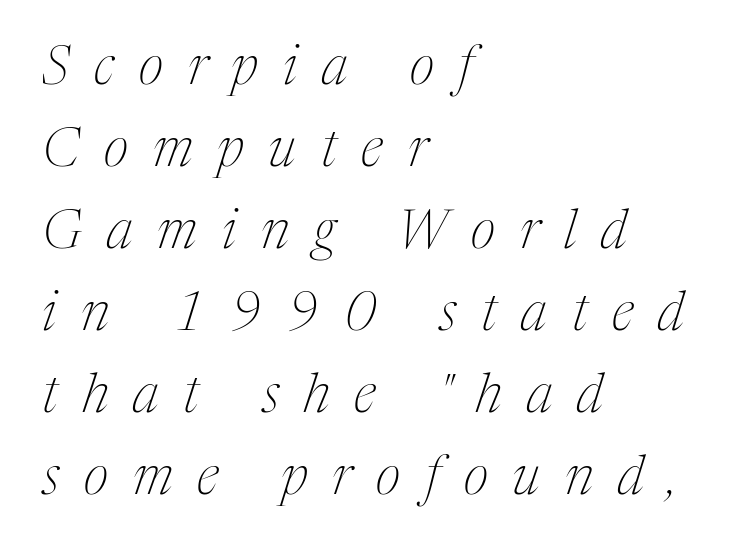
The image shows 54 px thin, condensed serif type, italic (leaning right); set left-aligned, normal line spacing (1.52x), unusually wide letter spacing (+0.46 em), not underlined; medium stroke contrast and a medium x-height.
